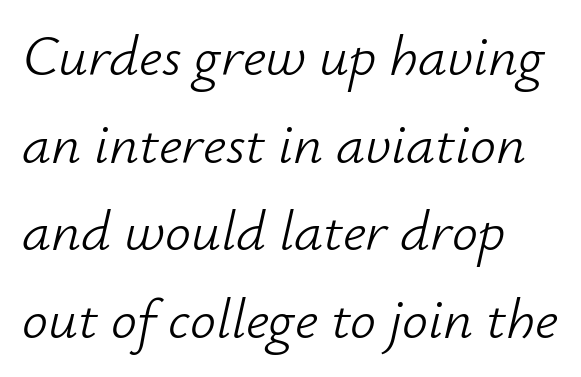
Q: Is the text bold? A: No.
Q: Is the text italic (slanted)? A: Yes, it leans right by about 12 degrees.
Q: Is the text underlined? A: No.
Q: How is the paragraph aligned? A: Left-aligned.
Q: Is the spacing between letters normal or unusually wide? A: Normal.
Q: Is the spacing between lines tight, normal or loose? A: Normal.
Q: Width (condensed, normal, or wide)? A: Normal.
Q: Stroke contrast? A: Low.
Q: x-height? A: Small.
Q: Monospaced? A: No.
